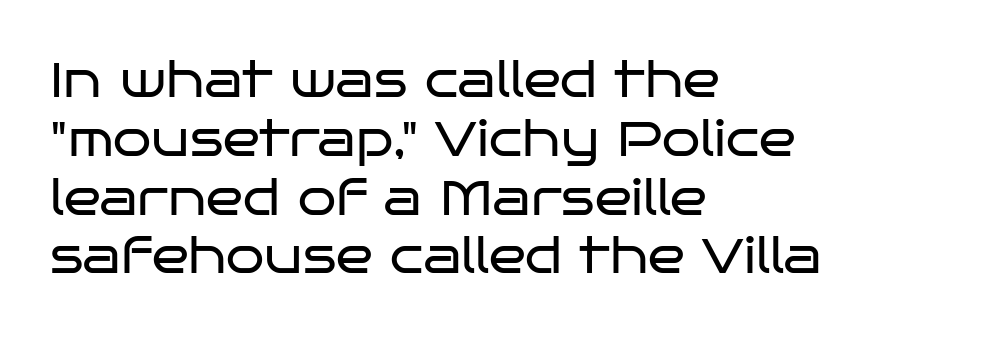
The image shows 49 px regular-weight, wide sans-serif type, upright; set left-aligned, line spacing 1.2x, normal letter spacing, not underlined; low stroke contrast and a large x-height.
